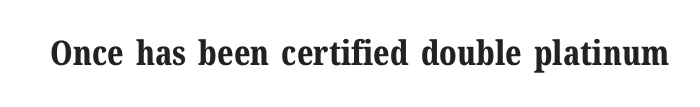
Q: Is the text bold? A: Yes.
Q: Is the text italic (slanted)? A: No, it is upright.
Q: Is the typeface a serif or a sans-serif typeface? A: Serif.
Q: Is the text underlined? A: No.
Q: Is the spacing between letters normal or unusually wide? A: Normal.
Q: Width (condensed, normal, or wide)? A: Normal.
Q: Stroke contrast? A: Medium.
Q: x-height? A: Medium.
Q: Monospaced? A: No.
